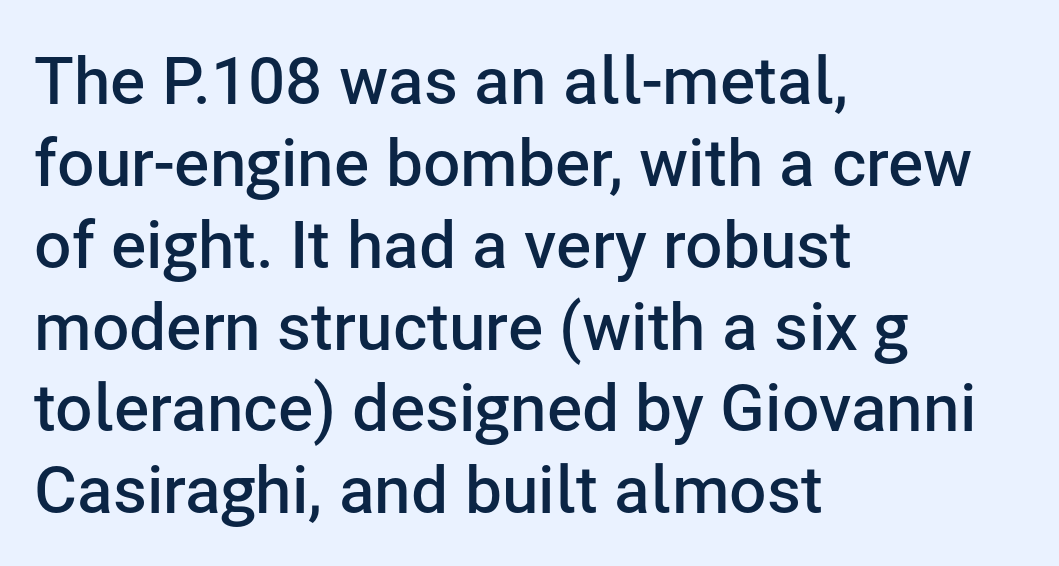
You could not count columns in this text — the font is proportionally spaced. This is roman type, the default non-slanted kind. The setting favours the left margin, as ordinary paragraphs usually do. In terms of letterspacing, this is plain default setting. Type without underlining.
